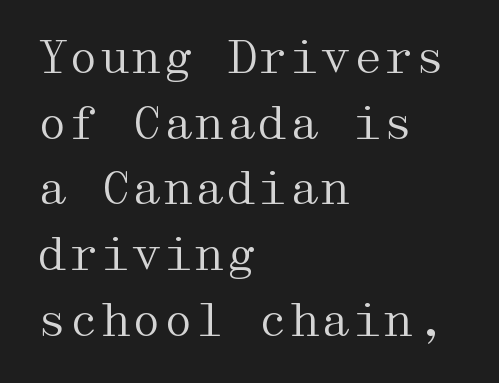
Unlike italic type, these characters show no tilt at all. Layout note: lines flush left. Anything drawn beneath the words? Only blank space. Letter spacing: default. In terms of leading, this rendering sits right in the middle. Note: serifs present on the glyphs.
